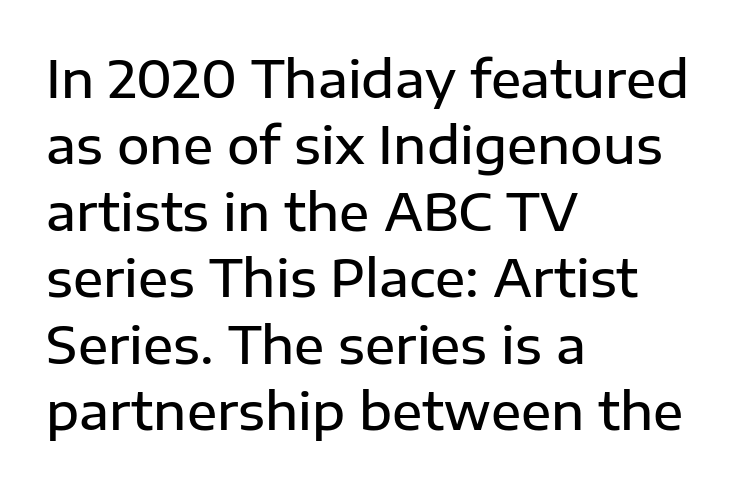
{"serif": "no", "italic": "no", "bold": "semi", "weight": "semibold", "width": "normal", "stroke_contrast": "low", "x_height": "medium", "monospaced": "no", "underline": "no", "align": "left", "line_spacing": "normal", "line_spacing_ratio": 1.33, "letter_spacing": "normal", "letter_spacing_em": 0.0, "glyph_px": 50}
